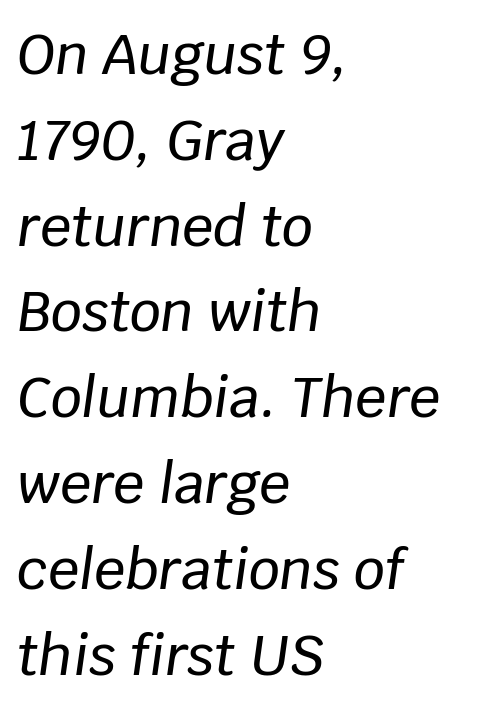
{"italic": "yes", "lean": "right", "slant_degrees": 8, "width": "normal", "stroke_contrast": "low", "x_height": "large", "monospaced": "no", "underline": "no", "align": "left", "line_spacing": "normal", "line_spacing_ratio": 1.56, "letter_spacing": "normal", "letter_spacing_em": 0.0, "glyph_px": 55}
